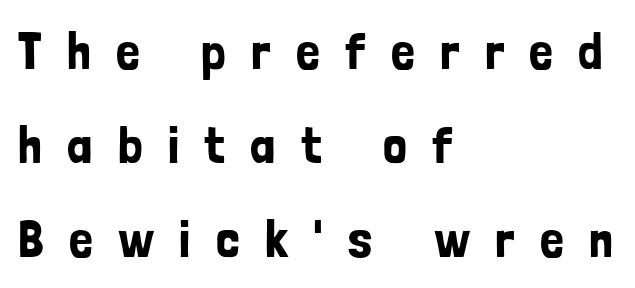
{"serif": "no", "italic": "no", "width": "condensed", "stroke_contrast": "low", "x_height": "medium", "monospaced": "no", "underline": "no", "align": "left", "line_spacing_ratio": 1.77, "letter_spacing": "wide", "letter_spacing_em": 0.48, "glyph_px": 53}
